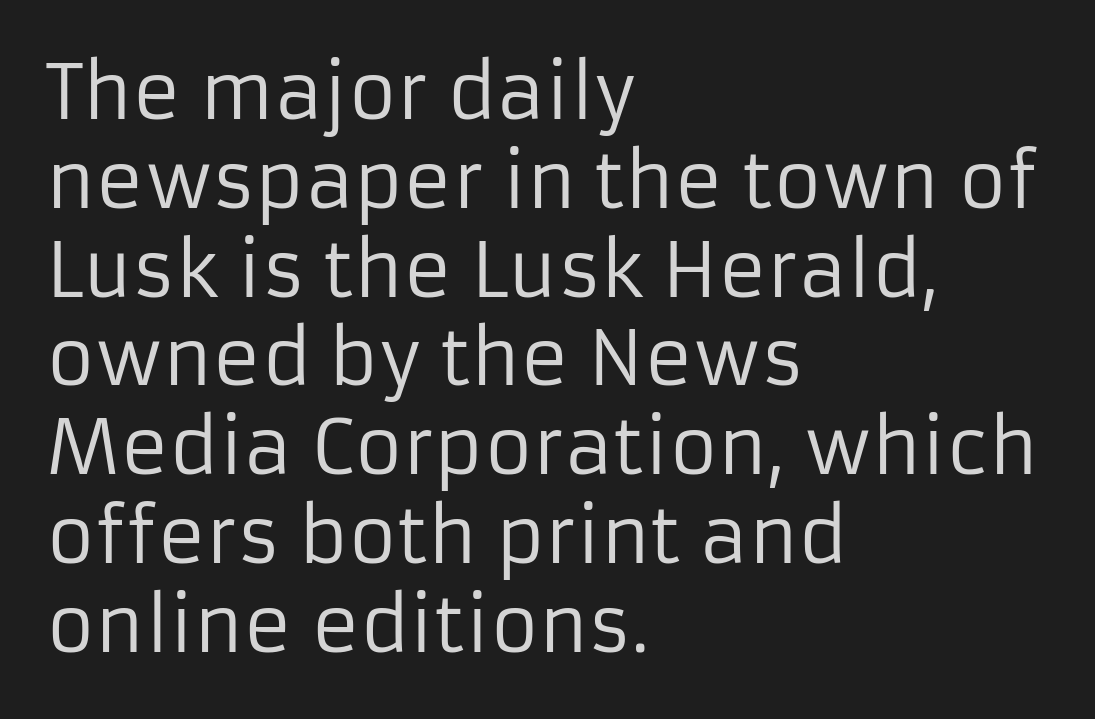
Q: Is the text bold? A: No.
Q: Is the text italic (slanted)? A: No, it is upright.
Q: Is the typeface a serif or a sans-serif typeface? A: Sans-serif.
Q: Is the text underlined? A: No.
Q: How is the paragraph aligned? A: Left-aligned.
Q: Is the spacing between letters normal or unusually wide? A: Normal.
Q: Width (condensed, normal, or wide)? A: Normal.
Q: Stroke contrast? A: Low.
Q: x-height? A: Medium.
Q: Monospaced? A: No.
